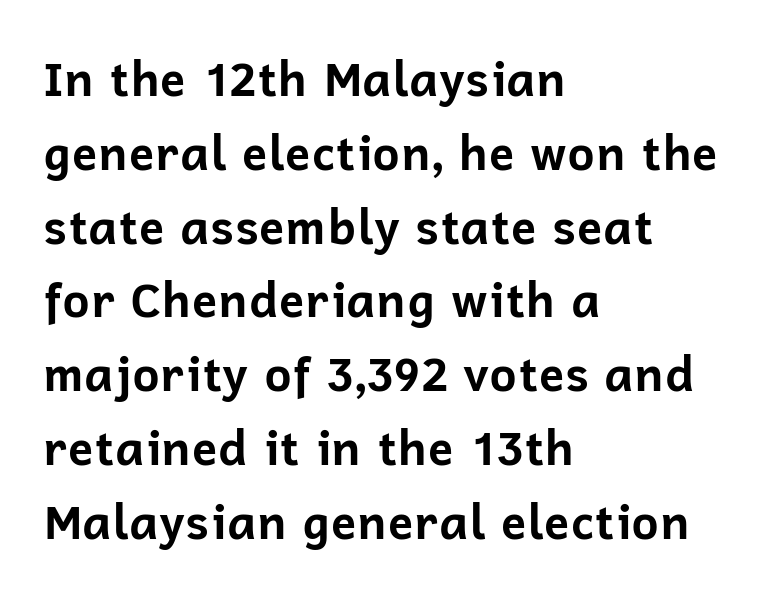
The image shows 47 px bold sans-serif type, upright; set left-aligned, normal line spacing (1.57x), normal letter spacing, not underlined; low stroke contrast and a medium x-height.
